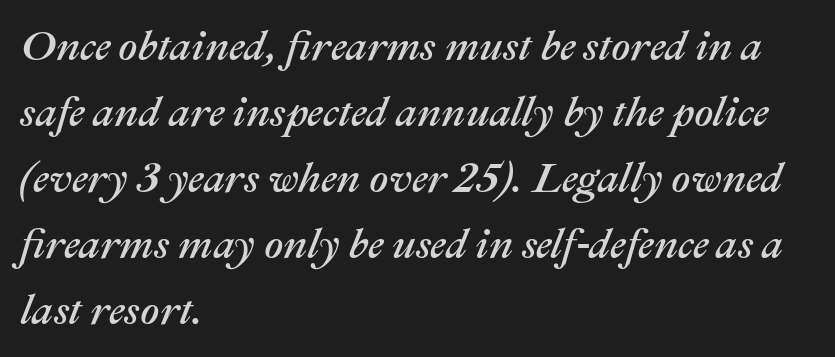
The image shows 42 px text type, italic (leaning right); set left-aligned, normal line spacing (1.57x), normal letter spacing, not underlined; medium stroke contrast and a medium x-height.
